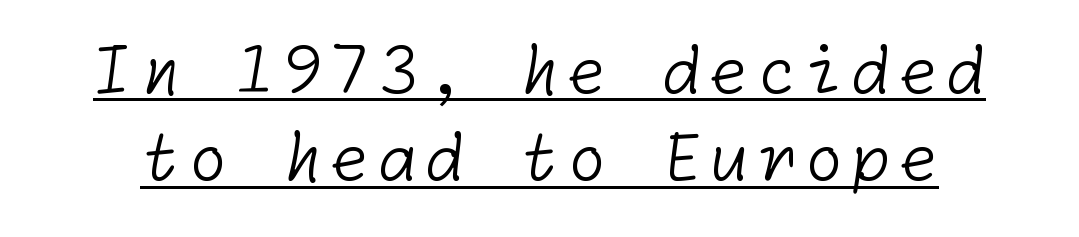
Q: Is the text bold? A: No.
Q: Is the typeface a serif or a sans-serif typeface? A: Sans-serif.
Q: Is the text underlined? A: Yes.
Q: Is the spacing between lines tight, normal or loose? A: Normal.
Q: Width (condensed, normal, or wide)? A: Normal.
Q: Stroke contrast? A: Low.
Q: x-height? A: Medium.
